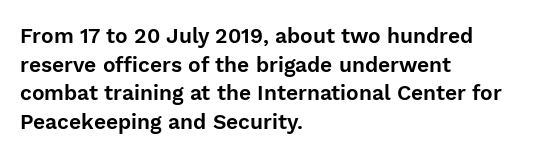
The rendering keeps characters at their native spacing. Does the lettering tilt? It doesn't — this is upright. Descender tails drop into unmarked territory. The lines sit at an ordinary, default distance from one another. One-word summary of the alignment: left.
